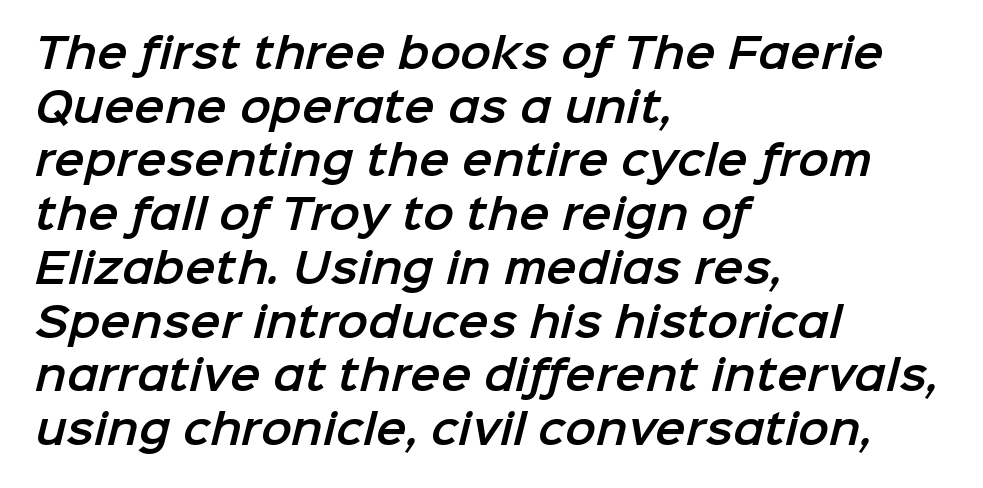
{"serif": "no", "width": "normal", "stroke_contrast": "low", "x_height": "medium", "monospaced": "no", "underline": "no", "align": "left", "line_spacing": "normal", "line_spacing_ratio": 1.31, "letter_spacing": "normal", "letter_spacing_em": 0.0, "glyph_px": 41}
